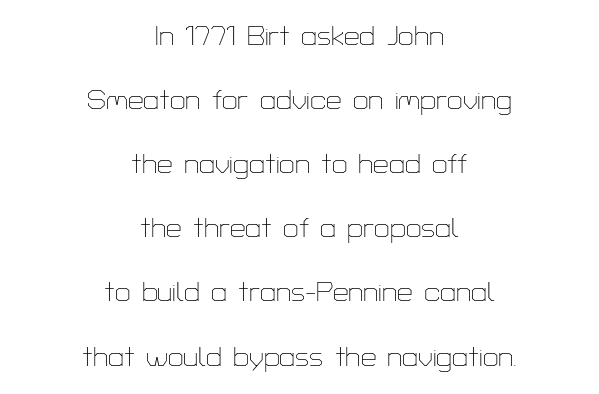
Q: Is the text bold? A: No.
Q: Is the text italic (slanted)? A: No, it is upright.
Q: Is the typeface a serif or a sans-serif typeface? A: Sans-serif.
Q: Is the text underlined? A: No.
Q: How is the paragraph aligned? A: Centered.
Q: Is the spacing between letters normal or unusually wide? A: Normal.
Q: Is the spacing between lines tight, normal or loose? A: Loose.
Q: Width (condensed, normal, or wide)? A: Normal.
Q: Stroke contrast? A: Low.
Q: x-height? A: Medium.
Q: Monospaced? A: No.
